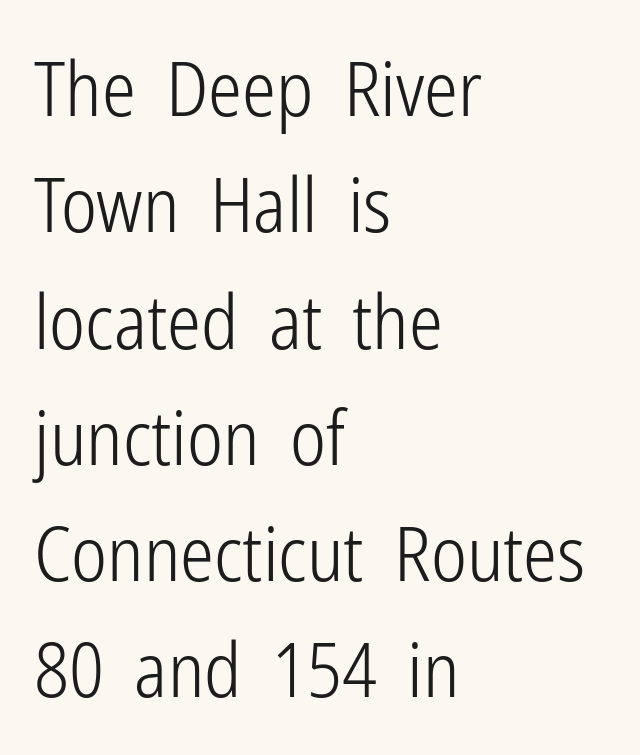
Q: Is the text bold? A: No.
Q: Is the text italic (slanted)? A: No, it is upright.
Q: Is the typeface a serif or a sans-serif typeface? A: Sans-serif.
Q: Is the text underlined? A: No.
Q: How is the paragraph aligned? A: Left-aligned.
Q: Is the spacing between letters normal or unusually wide? A: Normal.
Q: Is the spacing between lines tight, normal or loose? A: Normal.
Q: Width (condensed, normal, or wide)? A: Condensed.
Q: Stroke contrast? A: Low.
Q: x-height? A: Medium.
Q: Monospaced? A: No.
